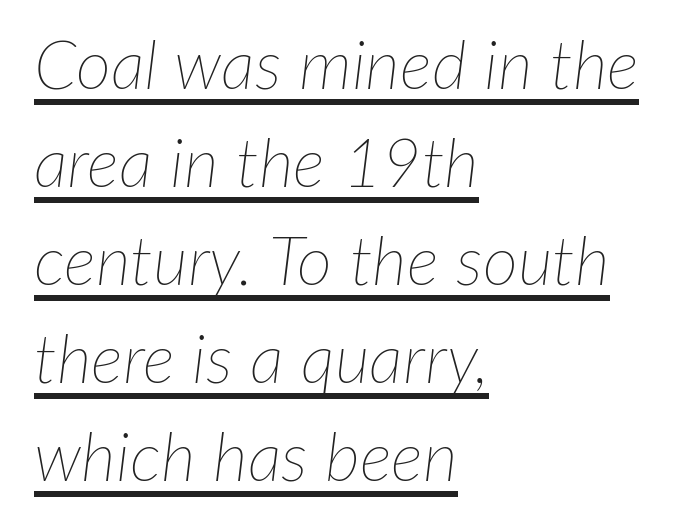
{"italic": "yes", "lean": "right", "slant_degrees": 7, "bold": "no", "weight": "thin", "width": "normal", "stroke_contrast": "low", "x_height": "medium", "monospaced": "no", "underline": "yes", "align": "left", "line_spacing": "normal", "line_spacing_ratio": 1.44, "letter_spacing": "normal", "letter_spacing_em": 0.0, "glyph_px": 68}
